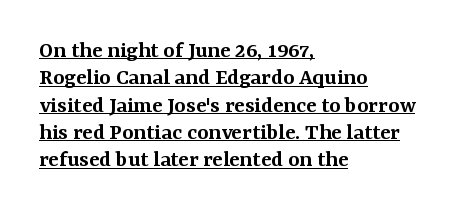
The image shows 24 px text type, upright; set left-aligned, tight line spacing (1.14x), normal letter spacing, underlined.
